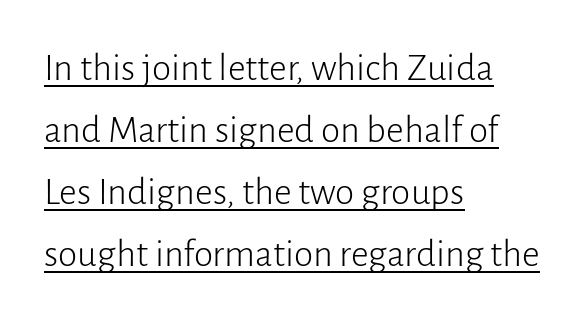
{"serif": "no", "italic": "no", "bold": "no", "weight": "light", "width": "normal", "stroke_contrast": "low", "x_height": "medium", "monospaced": "no", "underline": "yes", "align": "left", "line_spacing": "normal", "line_spacing_ratio": 1.59, "letter_spacing": "normal", "letter_spacing_em": 0.0, "glyph_px": 39}
